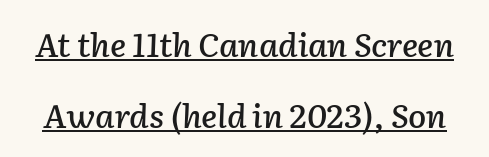
The image shows 33 px text type, italic (leaning right); set loose line spacing (2.14x), normal letter spacing, underlined; low stroke contrast and a medium x-height.
